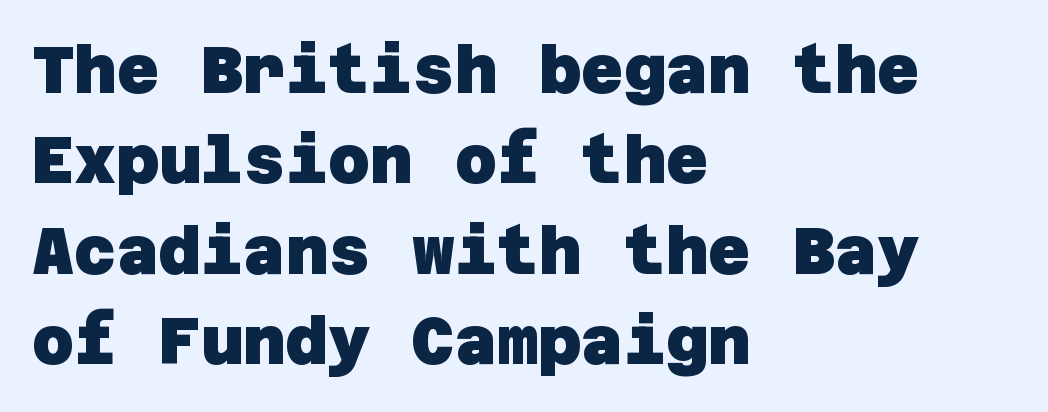
The glyphs are unaccompanied by any horizontal stroke below them. Reading down the column, the eye jumps a familiar distance to each next line. The passage shown is typeset with a sans-serif family. Teacher's note: observe the even left margin — that is flush-left alignment.
